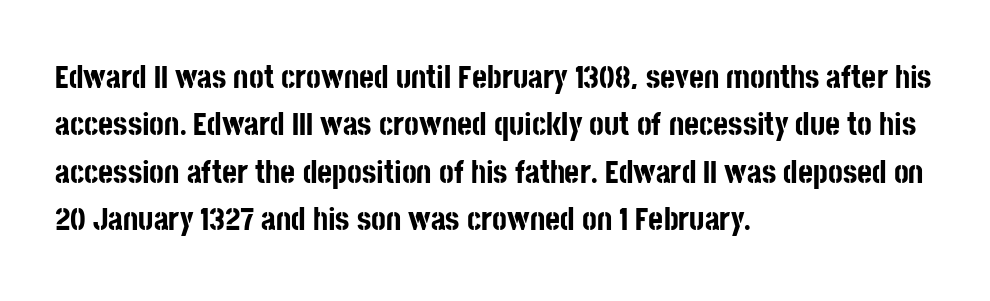
Heavy, bold letterforms. This sample is left-justified, so line endings fall wherever the words run out. The line texture is even and compact thanks to regular tracking. This block has exactly the height ordinary leading produces. The gap between lines stays unmarked.
